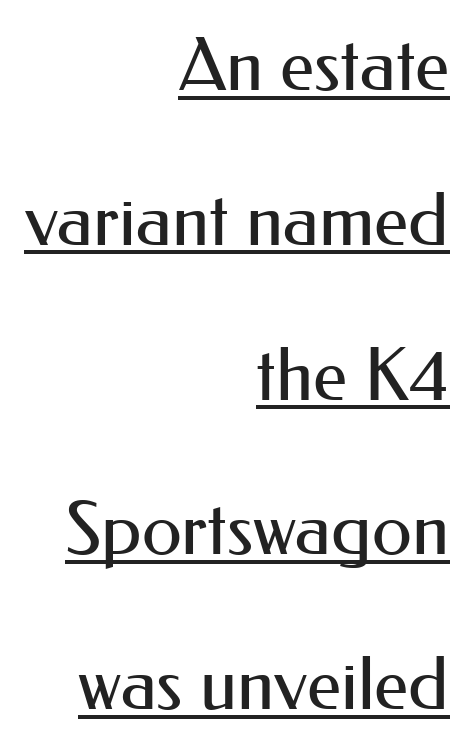
Is this a fixed-width face? No — the glyphs have proportional, varying widths. These lines keep a tight, regular rhythm from letter to letter. This is sans-serif lettering, the kind often seen on screens and signage. Is the stroke heavy? The answer is a plain regular-or-lighter.
